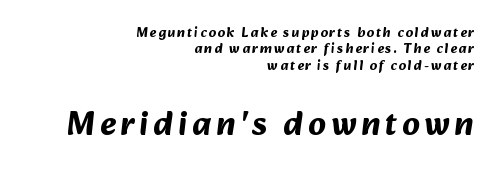
Q: Is the text bold? A: Yes.
Q: Is the typeface a serif or a sans-serif typeface? A: Sans-serif.
Q: Is the text underlined? A: No.
Q: How is the paragraph aligned? A: Right-aligned.
Q: Which block of text is set in a larger size, the first (top) or the second (bottom)? A: The second (bottom) one.
Q: Width (condensed, normal, or wide)? A: Normal.
Q: Stroke contrast? A: Medium.
Q: x-height? A: Medium.
Q: Monospaced? A: No.
